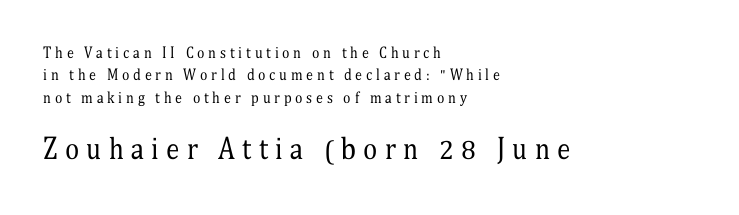
Q: Is the text bold? A: No.
Q: Is the text italic (slanted)? A: No, it is upright.
Q: Is the text underlined? A: No.
Q: How is the paragraph aligned? A: Left-aligned.
Q: Is the spacing between letters normal or unusually wide? A: Unusually wide.
Q: Is the spacing between lines tight, normal or loose? A: Normal.
Q: Which block of text is set in a larger size, the first (top) or the second (bottom)? A: The second (bottom) one.
